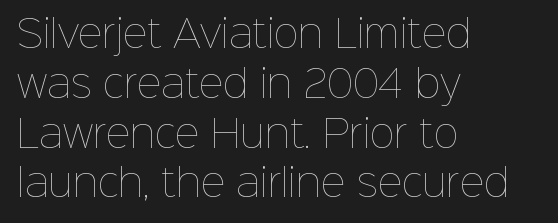
Q: Is the text bold? A: No.
Q: Is the text italic (slanted)? A: No, it is upright.
Q: Is the text underlined? A: No.
Q: How is the paragraph aligned? A: Left-aligned.
Q: Is the spacing between letters normal or unusually wide? A: Normal.
Q: Is the spacing between lines tight, normal or loose? A: Normal.
Q: Width (condensed, normal, or wide)? A: Normal.
Q: Stroke contrast? A: Low.
Q: x-height? A: Medium.
Q: Monospaced? A: No.
